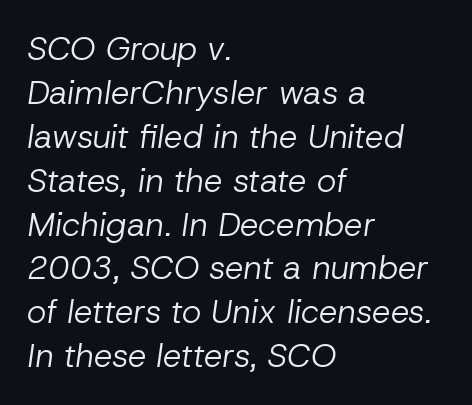
The image shows 33 px regular-weight type, italic (leaning right); set left-aligned, normal line spacing (1.33x), normal letter spacing, not underlined; low stroke contrast and a medium x-height.
